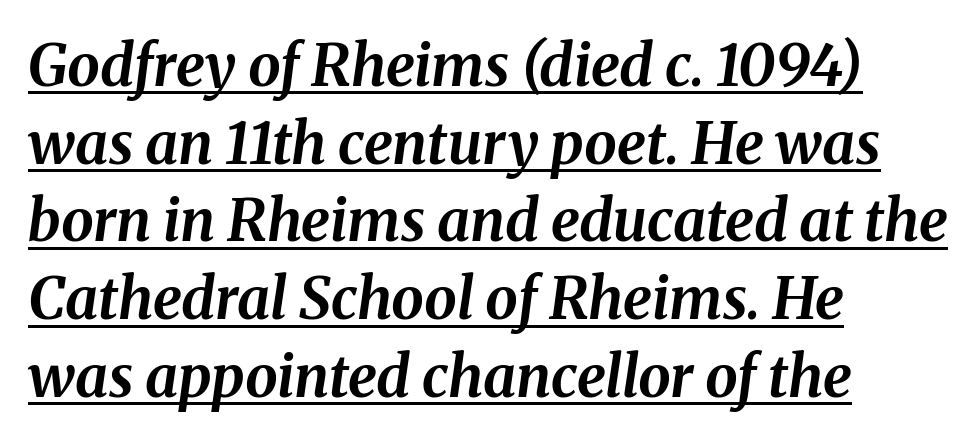
Students, note that the glyphs here touch the page at normal intervals. Pretty heavy lettering here — definitely bold. A typographer would call this underscored text. Caption: multi-line text, flush left, ragged right. Yep, that's italic — everything's leaning. Proportional: the letters do not fall into vertical columns.
